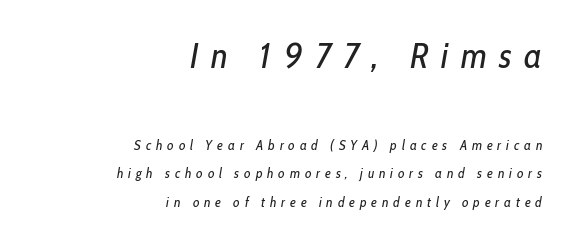
The image shows 36 px regular-weight, condensed type, italic (leaning right); set right-aligned, loose line spacing (2.05x), unusually wide letter spacing (+0.35 em), not underlined; the first (top) block is 2.57x larger; low stroke contrast and a medium x-height.
